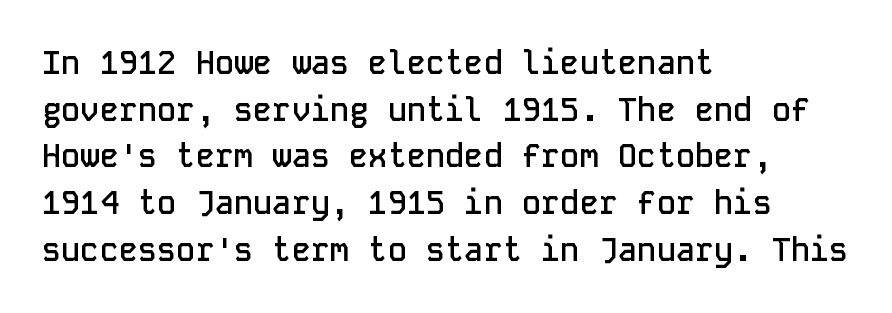
Firm but not heavy-handed strokes: this text is semibold. Default kerning and tracking; the words read as compact shapes. Any mark beneath the type? The region is blank. Does the leading feel generous? No, just average. This sample has the even, mechanical cadence of fixed-width lettering.
